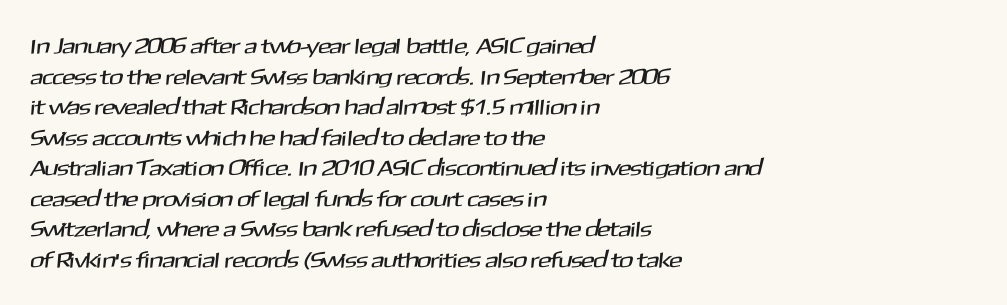
Q: Is the text underlined? A: No.
Q: How is the paragraph aligned? A: Left-aligned.
Q: Is the spacing between letters normal or unusually wide? A: Normal.
Q: Is the spacing between lines tight, normal or loose? A: Normal.
